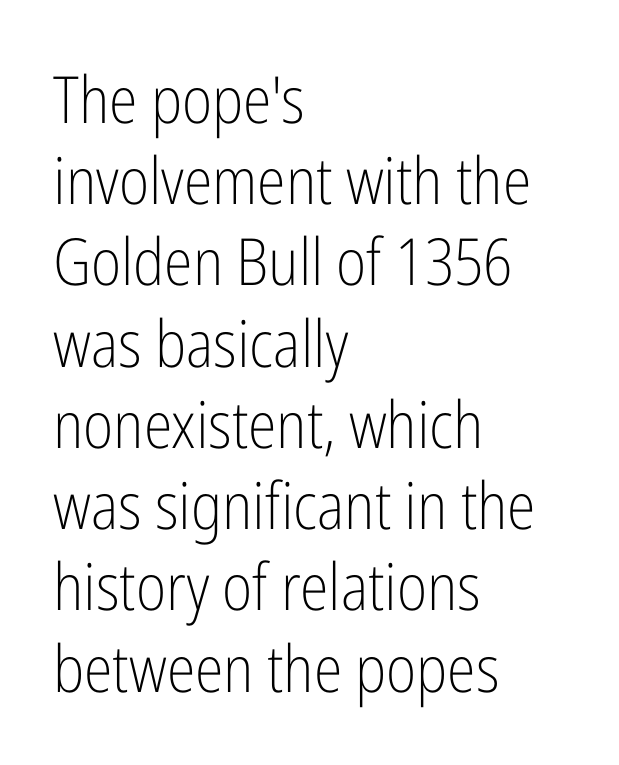
{"serif": "no", "italic": "no", "bold": "no", "weight": "light", "width": "condensed", "stroke_contrast": "low", "x_height": "medium", "monospaced": "no", "underline": "no", "align": "left", "line_spacing": "normal", "line_spacing_ratio": 1.25, "letter_spacing": "normal", "letter_spacing_em": 0.0, "glyph_px": 65}
